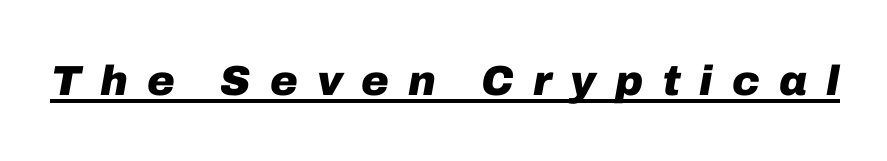
{"italic": "yes", "lean": "right", "slant_degrees": 10, "bold": "yes", "weight": "heavy", "width": "normal", "stroke_contrast": "low", "x_height": "medium", "monospaced": "no", "underline": "yes", "letter_spacing": "wide", "letter_spacing_em": 0.45, "glyph_px": 42}
